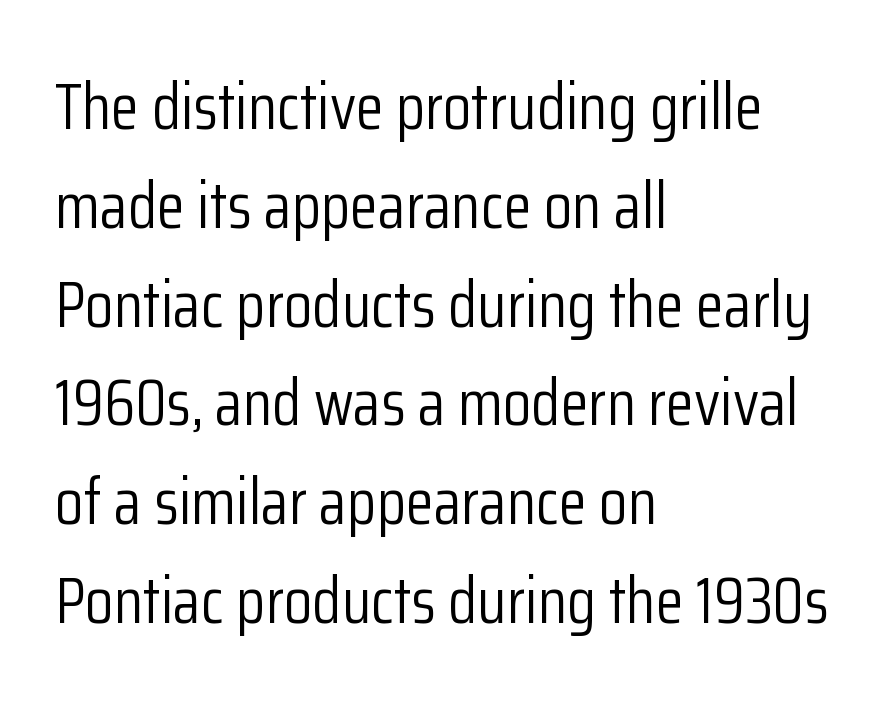
The image shows 65 px light, condensed sans-serif type, upright; set left-aligned, normal line spacing (1.52x), normal letter spacing, not underlined; low stroke contrast and a medium x-height.
